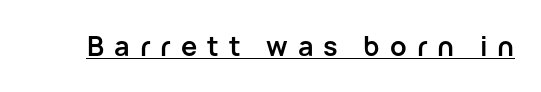
The image shows 27 px bold type, upright; set unusually wide letter spacing (+0.37 em), underlined.
